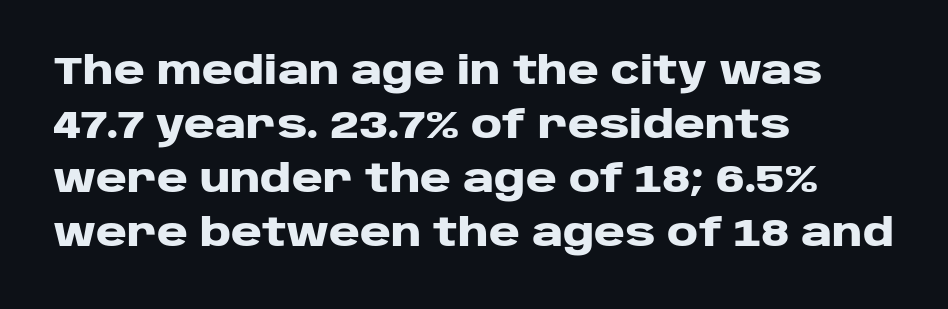
Q: Is the text bold? A: Yes.
Q: Is the text italic (slanted)? A: No, it is upright.
Q: Is the typeface a serif or a sans-serif typeface? A: Sans-serif.
Q: Is the text underlined? A: No.
Q: How is the paragraph aligned? A: Left-aligned.
Q: Is the spacing between letters normal or unusually wide? A: Normal.
Q: Is the spacing between lines tight, normal or loose? A: Normal.
Q: Width (condensed, normal, or wide)? A: Wide.
Q: Stroke contrast? A: Low.
Q: x-height? A: Large.
Q: Monospaced? A: No.
